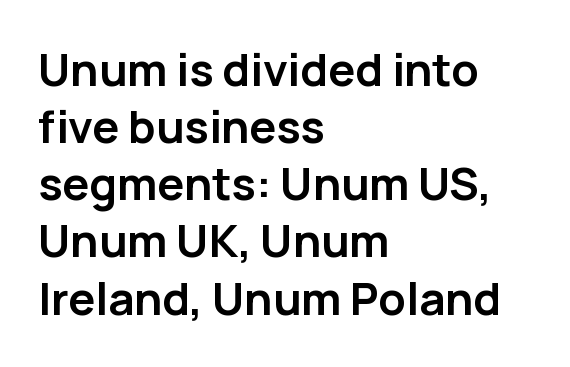
{"serif": "no", "italic": "no", "bold": "yes", "weight": "semibold", "width": "normal", "stroke_contrast": "low", "x_height": "medium", "monospaced": "no", "underline": "no", "align": "left", "line_spacing": "normal", "line_spacing_ratio": 1.27, "letter_spacing": "normal", "letter_spacing_em": 0.0, "glyph_px": 45}
